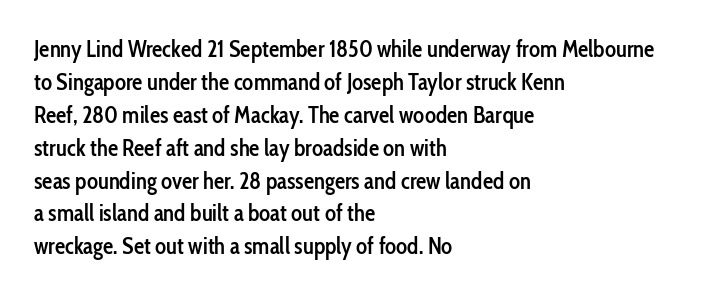
{"italic": "no", "bold": "semi", "underline": "no", "align": "left", "line_spacing": "normal", "line_spacing_ratio": 1.43, "letter_spacing": "normal", "letter_spacing_em": 0.0, "glyph_px": 23}
